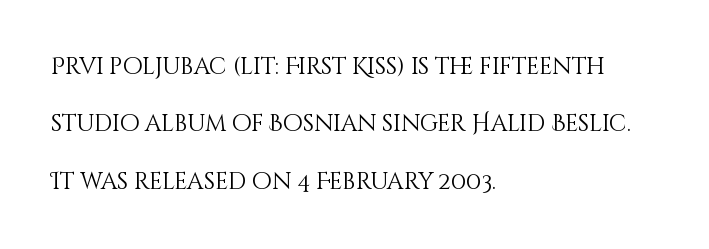
Unbolded letterforms with no extra heft. Rule under the text: the space is simply empty. The passage shown has conventional tracking throughout. Caption: multi-line text, flush left, ragged right. This is the regular roman posture of the typeface. The rendering uses a large line-height, opening up the rows.
